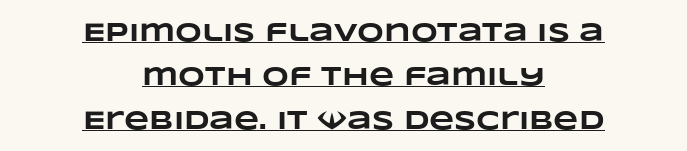
{"bold": "yes", "underline": "yes", "align": "center", "line_spacing": "normal", "line_spacing_ratio": 1.69, "letter_spacing": "normal", "letter_spacing_em": 0.0, "glyph_px": 26}
